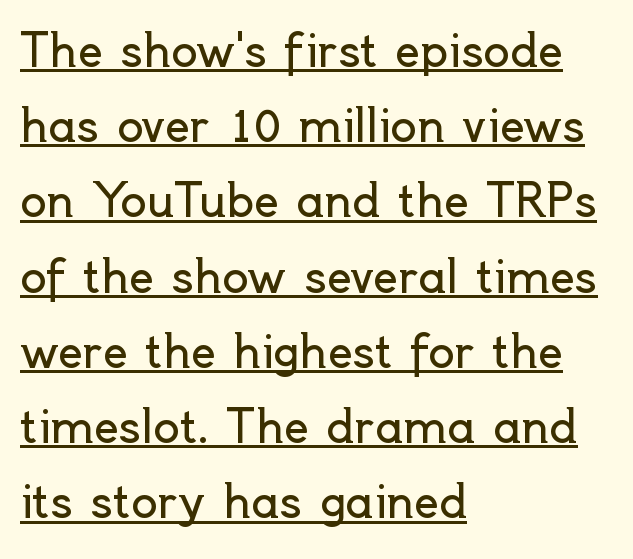
Q: Is the text bold? A: No.
Q: Is the text italic (slanted)? A: No, it is upright.
Q: Is the typeface a serif or a sans-serif typeface? A: Sans-serif.
Q: Is the text underlined? A: Yes.
Q: How is the paragraph aligned? A: Left-aligned.
Q: Is the spacing between letters normal or unusually wide? A: Normal.
Q: Width (condensed, normal, or wide)? A: Normal.
Q: x-height? A: Small.
Q: Monospaced? A: No.
